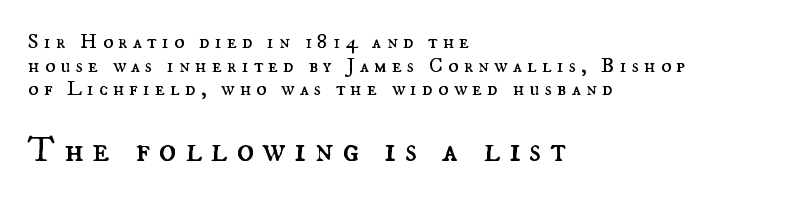
The image shows 36 px regular-weight type, upright; set left-aligned, tight line spacing (1.13x), unusually wide letter spacing (+0.24 em), not underlined; the second (bottom) block is 1.71x larger; medium stroke contrast and a small x-height.
